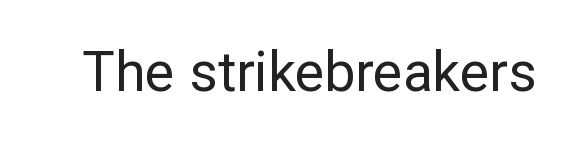
The image shows 55 px regular-weight sans-serif type, upright; set normal letter spacing, not underlined; low stroke contrast and a medium x-height.
